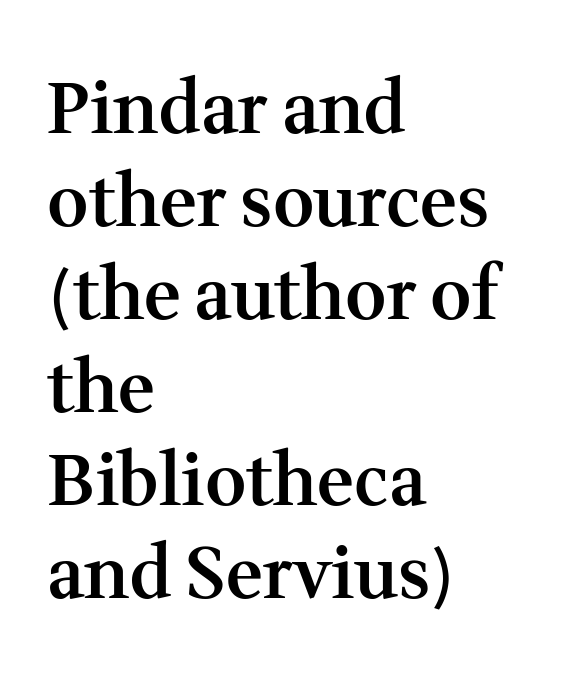
Q: Is the text bold? A: Semi-bold.
Q: Is the text italic (slanted)? A: No, it is upright.
Q: Is the typeface a serif or a sans-serif typeface? A: Serif.
Q: Is the text underlined? A: No.
Q: How is the paragraph aligned? A: Left-aligned.
Q: Is the spacing between letters normal or unusually wide? A: Normal.
Q: Is the spacing between lines tight, normal or loose? A: Normal.
Q: Width (condensed, normal, or wide)? A: Normal.
Q: Stroke contrast? A: Medium.
Q: x-height? A: Medium.
Q: Monospaced? A: No.
